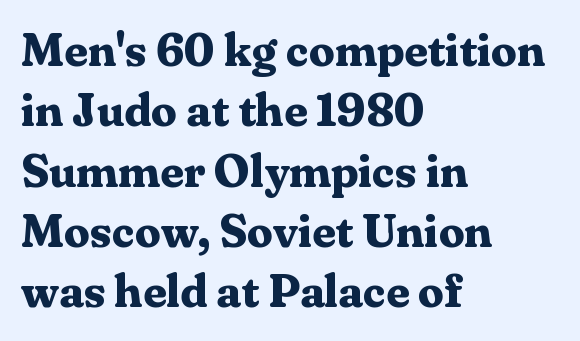
The image shows 46 px bold serif type, upright; set left-aligned, normal line spacing (1.31x), normal letter spacing, not underlined; medium stroke contrast and a medium x-height.
